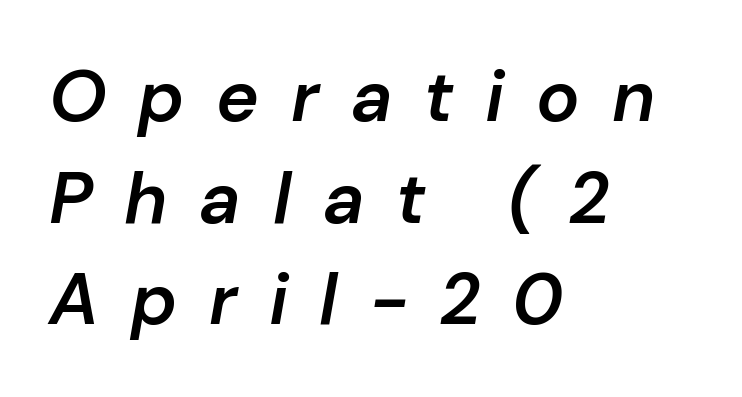
The image shows 72 px semibold type, italic (leaning right); set left-aligned, normal line spacing (1.41x), unusually wide letter spacing (+0.44 em), not underlined; low stroke contrast and a medium x-height.
